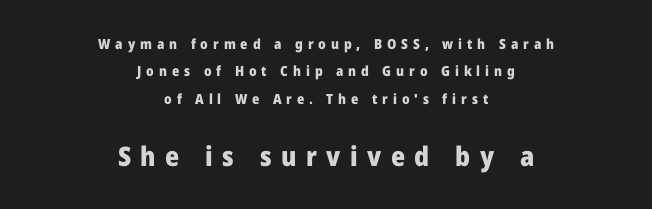
{"italic": "no", "bold": "yes", "underline": "no", "align": "center", "line_spacing": "loose", "line_spacing_ratio": 1.95, "letter_spacing": "wide", "letter_spacing_em": 0.35, "larger_block": "second", "size_ratio": 1.93, "glyph_px": 27}
